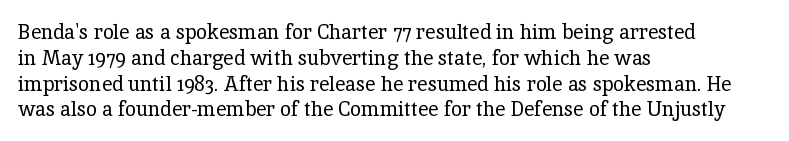
The image shows 20 px text type, upright; set left-aligned, normal line spacing (1.29x), normal letter spacing, not underlined.
